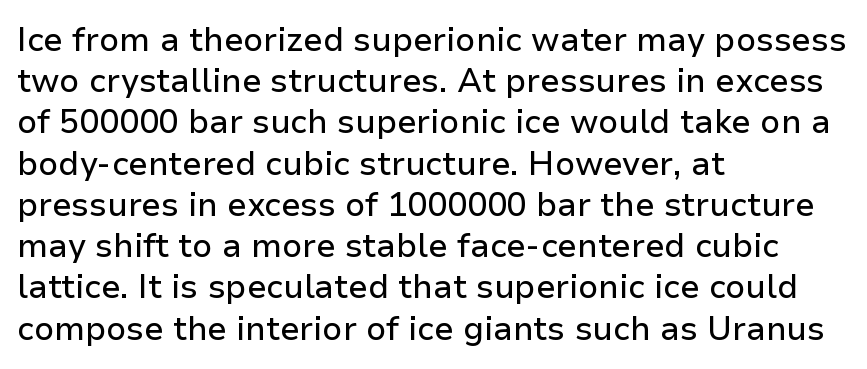
Q: Is the text italic (slanted)? A: No, it is upright.
Q: Is the typeface a serif or a sans-serif typeface? A: Sans-serif.
Q: Is the text underlined? A: No.
Q: How is the paragraph aligned? A: Left-aligned.
Q: Is the spacing between letters normal or unusually wide? A: Normal.
Q: Is the spacing between lines tight, normal or loose? A: Normal.
Q: Width (condensed, normal, or wide)? A: Normal.
Q: Stroke contrast? A: Low.
Q: x-height? A: Medium.
Q: Monospaced? A: No.
